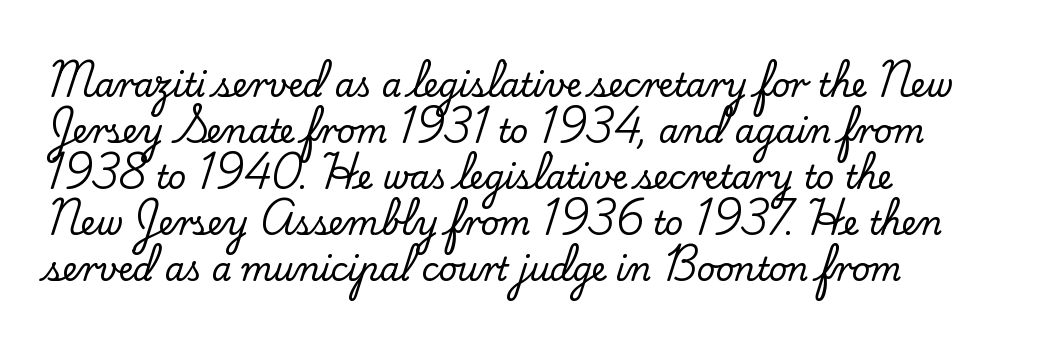
{"serif": "yes", "width": "normal", "stroke_contrast": "low", "x_height": "small", "monospaced": "no", "underline": "no", "align": "left", "line_spacing": "normal", "line_spacing_ratio": 1.44, "letter_spacing": "normal", "letter_spacing_em": 0.0, "glyph_px": 32}
